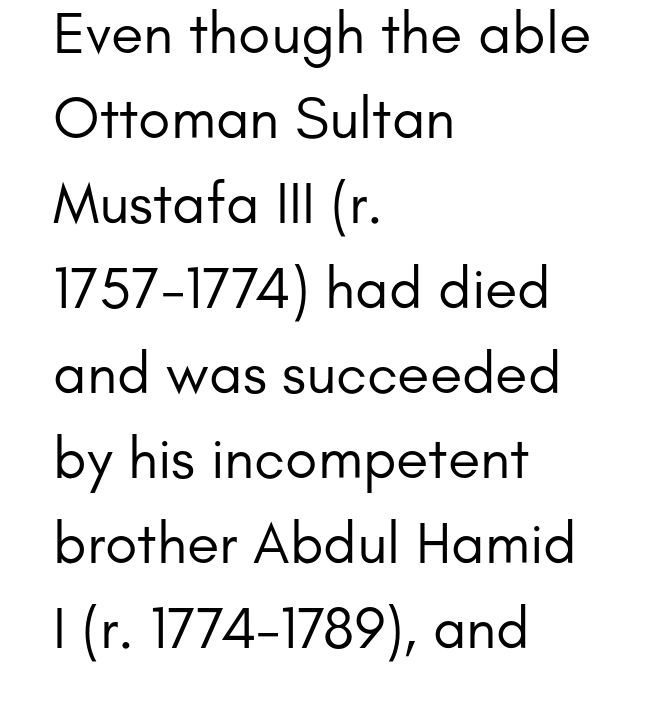
The image shows 59 px regular-weight sans-serif type, upright; set left-aligned, normal line spacing (1.44x), normal letter spacing, not underlined; low stroke contrast and a small x-height.
